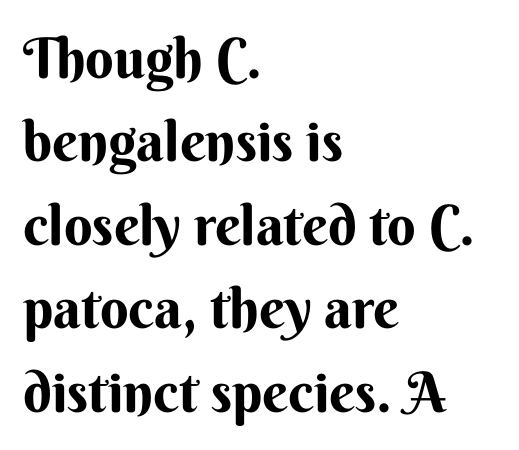
The image shows 56 px bold sans-serif type, upright; set left-aligned, normal line spacing (1.49x), normal letter spacing, not underlined; medium stroke contrast and a small x-height.
